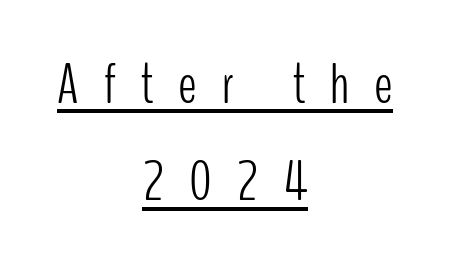
This reads as an unemphasized weight, regular at the heaviest. Tracking here is generous; glyphs stand well apart from one another. Both edges are ragged and mirror each other, which tells us the setting is centered. Is this a sans? Yes — the strokes have no serifs. Do the characters align in a grid? No, the font is proportional. This is the regular roman posture of the typeface.
